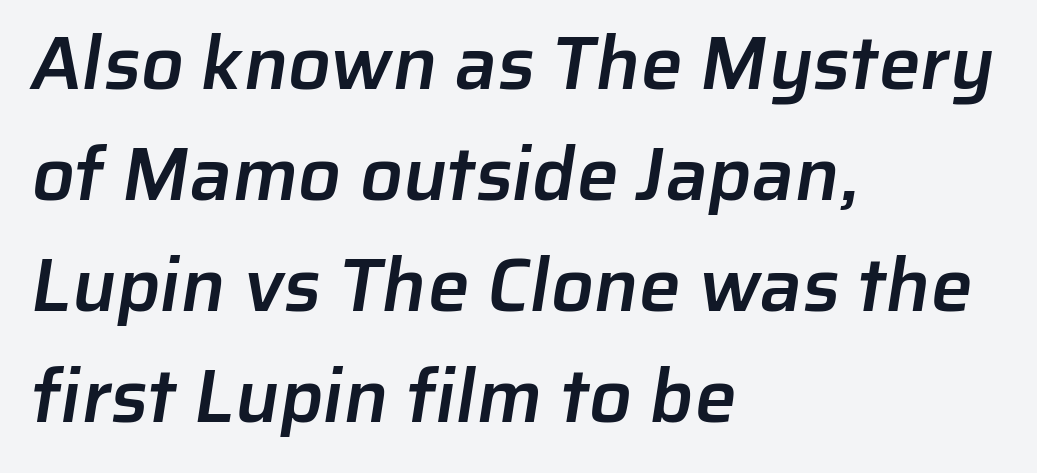
The image shows 75 px semibold sans-serif type; set left-aligned, normal line spacing (1.48x), normal letter spacing, not underlined; low stroke contrast and a medium x-height.
